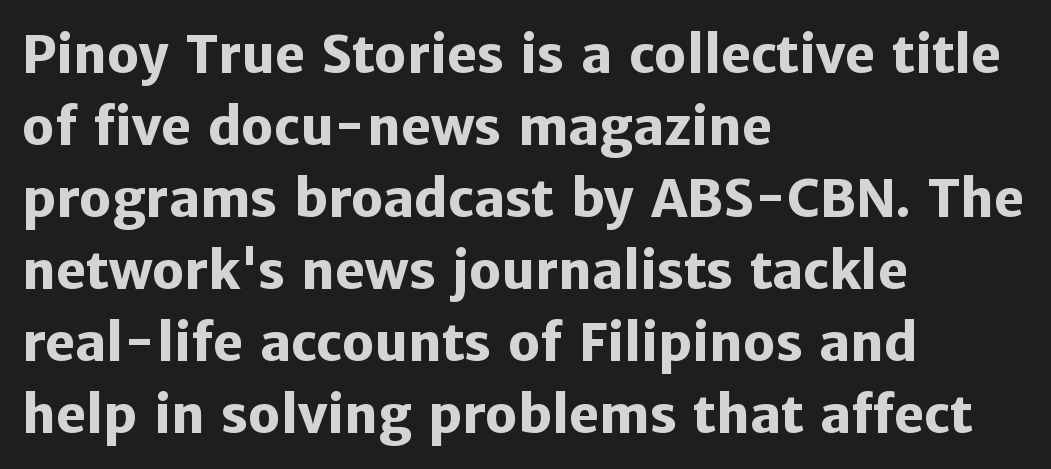
Q: Is the text bold? A: Yes.
Q: Is the text italic (slanted)? A: No, it is upright.
Q: Is the typeface a serif or a sans-serif typeface? A: Sans-serif.
Q: Is the text underlined? A: No.
Q: How is the paragraph aligned? A: Left-aligned.
Q: Is the spacing between letters normal or unusually wide? A: Normal.
Q: Is the spacing between lines tight, normal or loose? A: Normal.
Q: Width (condensed, normal, or wide)? A: Normal.
Q: Stroke contrast? A: Low.
Q: x-height? A: Medium.
Q: Monospaced? A: No.
